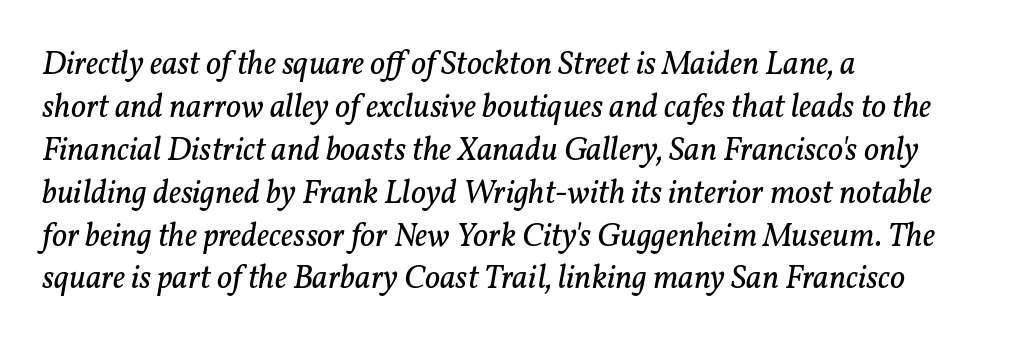
{"serif": "yes", "italic": "yes", "lean": "right", "slant_degrees": 11, "bold": "no", "weight": "regular", "width": "normal", "stroke_contrast": "low", "x_height": "medium", "monospaced": "no", "underline": "no", "align": "left", "line_spacing": "normal", "line_spacing_ratio": 1.3, "letter_spacing": "normal", "letter_spacing_em": 0.0, "glyph_px": 33}
